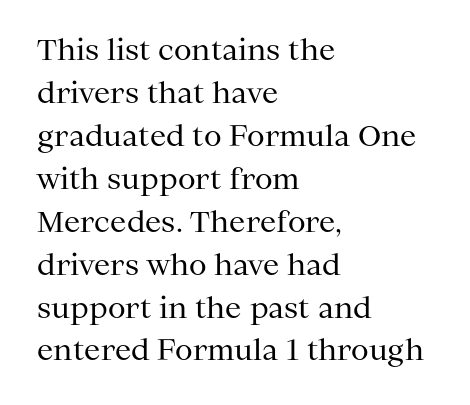
{"serif": "yes", "italic": "no", "bold": "no", "weight": "regular", "width": "normal", "stroke_contrast": "medium", "x_height": "medium", "monospaced": "no", "underline": "no", "align": "left", "line_spacing": "normal", "line_spacing_ratio": 1.48, "letter_spacing": "normal", "letter_spacing_em": 0.0, "glyph_px": 29}
